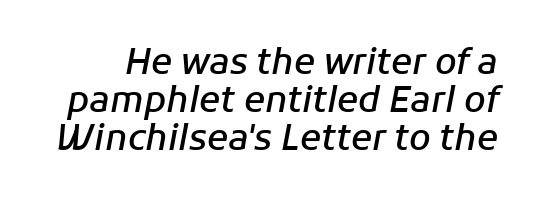
{"italic": "yes", "lean": "right", "slant_degrees": 11, "bold": "semi", "weight": "semibold", "width": "normal", "stroke_contrast": "low", "x_height": "medium", "monospaced": "no", "underline": "no", "line_spacing": "tight", "line_spacing_ratio": 1.08, "letter_spacing": "normal", "letter_spacing_em": 0.0, "glyph_px": 35}
